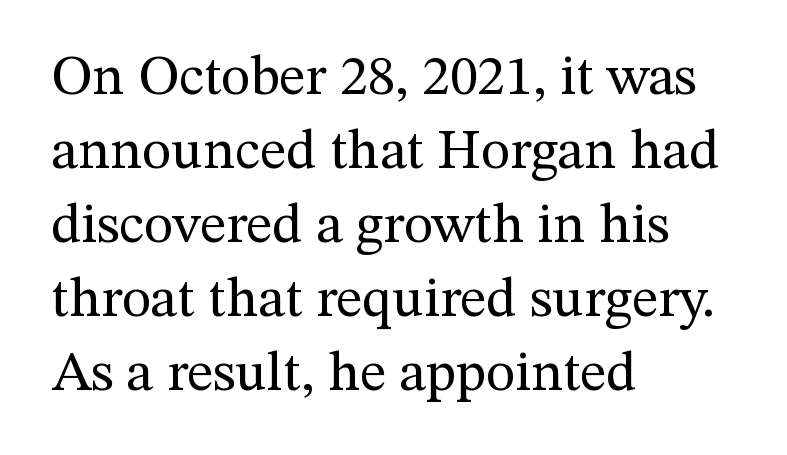
{"serif": "yes", "italic": "no", "bold": "no", "weight": "regular", "width": "normal", "stroke_contrast": "medium", "x_height": "medium", "monospaced": "no", "underline": "no", "align": "left", "line_spacing": "normal", "line_spacing_ratio": 1.32, "letter_spacing": "normal", "letter_spacing_em": 0.0, "glyph_px": 56}
